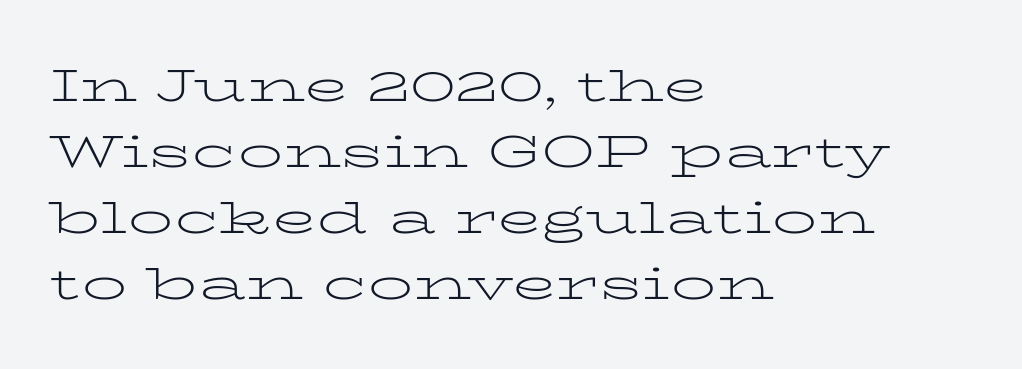
{"serif": "yes", "italic": "no", "bold": "no", "weight": "light", "width": "wide", "stroke_contrast": "low", "x_height": "medium", "monospaced": "no", "underline": "no", "align": "left", "line_spacing": "normal", "line_spacing_ratio": 1.47, "letter_spacing": "normal", "letter_spacing_em": 0.0, "glyph_px": 45}
